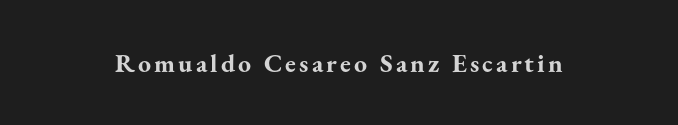
Heavy, bold letterforms. Tall strokes in this sample are plumb rather than angled. The strip under each line holds only bare page.
